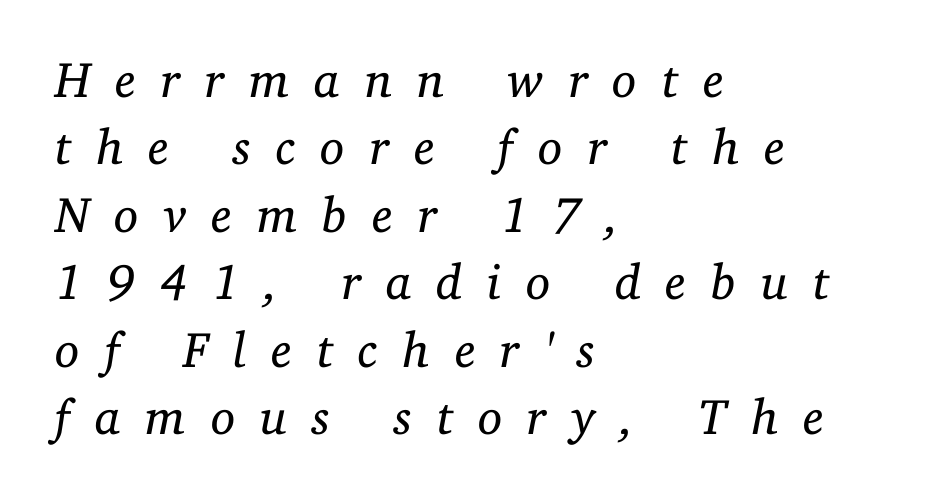
Q: Is the text bold? A: No.
Q: Is the text italic (slanted)? A: Yes, it leans right by about 11 degrees.
Q: Is the typeface a serif or a sans-serif typeface? A: Serif.
Q: Is the text underlined? A: No.
Q: How is the paragraph aligned? A: Left-aligned.
Q: Is the spacing between letters normal or unusually wide? A: Unusually wide.
Q: Is the spacing between lines tight, normal or loose? A: Normal.
Q: Width (condensed, normal, or wide)? A: Normal.
Q: Stroke contrast? A: Low.
Q: x-height? A: Medium.
Q: Monospaced? A: No.
